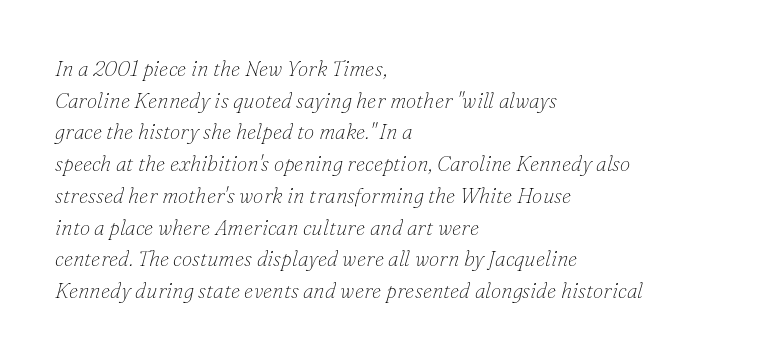
Q: Is the text bold? A: No.
Q: Is the text italic (slanted)? A: Yes, it leans right by about 16 degrees.
Q: Is the text underlined? A: No.
Q: How is the paragraph aligned? A: Left-aligned.
Q: Is the spacing between letters normal or unusually wide? A: Normal.
Q: Is the spacing between lines tight, normal or loose? A: Normal.
